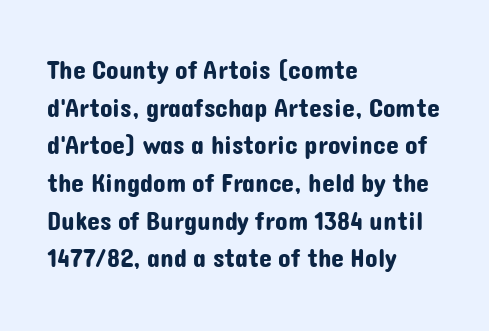
The image shows 26 px text type, upright; set left-aligned, normal line spacing (1.45x), normal letter spacing, not underlined.
